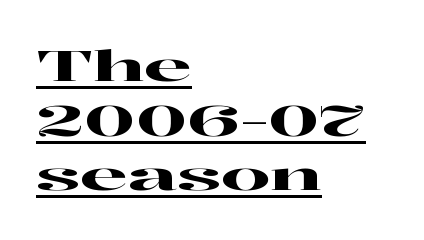
{"serif": "yes", "italic": "no", "width": "wide", "stroke_contrast": "high", "x_height": "medium", "monospaced": "no", "underline": "yes", "align": "left", "line_spacing": "normal", "line_spacing_ratio": 1.27, "letter_spacing": "normal", "letter_spacing_em": 0.0, "glyph_px": 43}
